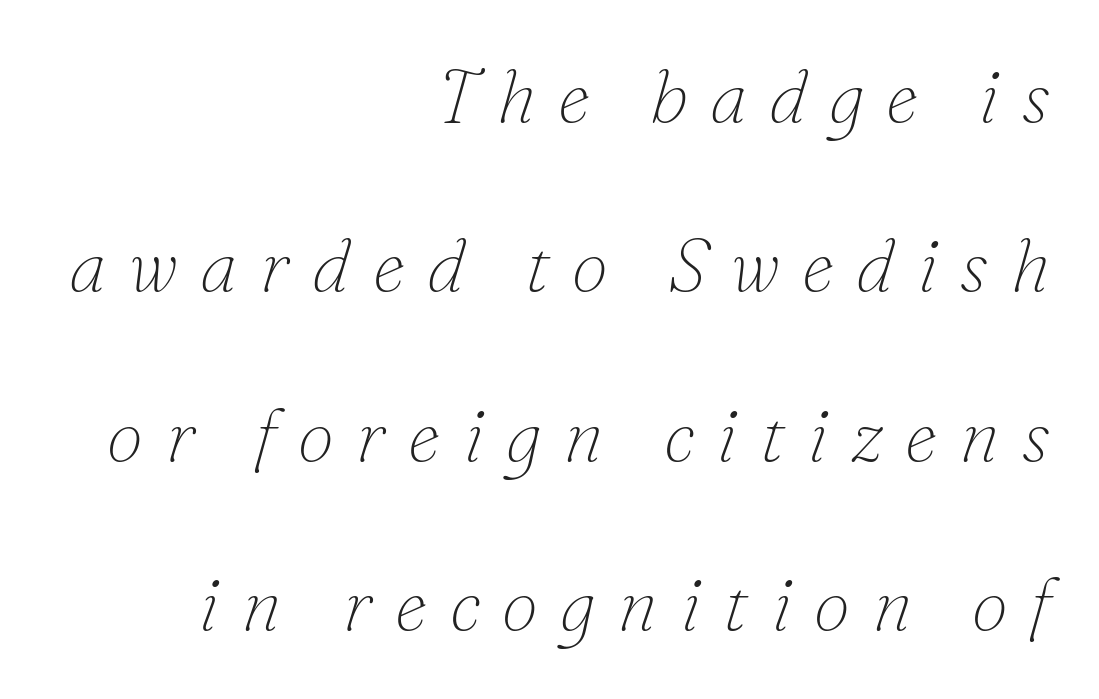
{"serif": "yes", "italic": "yes", "lean": "right", "slant_degrees": 16, "bold": "no", "weight": "thin", "width": "normal", "stroke_contrast": "low", "x_height": "small", "monospaced": "no", "underline": "no", "align": "right", "line_spacing": "loose", "line_spacing_ratio": 2.29, "letter_spacing": "wide", "letter_spacing_em": 0.3, "glyph_px": 74}
